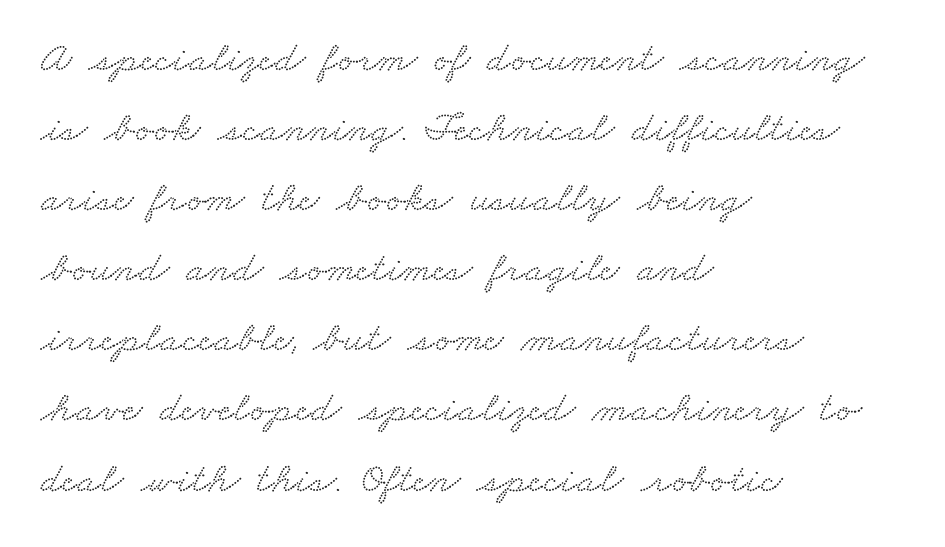
Q: Is the text underlined? A: No.
Q: How is the paragraph aligned? A: Left-aligned.
Q: Is the spacing between letters normal or unusually wide? A: Normal.
Q: Is the spacing between lines tight, normal or loose? A: Normal.
Q: Width (condensed, normal, or wide)? A: Wide.
Q: Stroke contrast? A: Low.
Q: x-height? A: Small.
Q: Monospaced? A: No.
